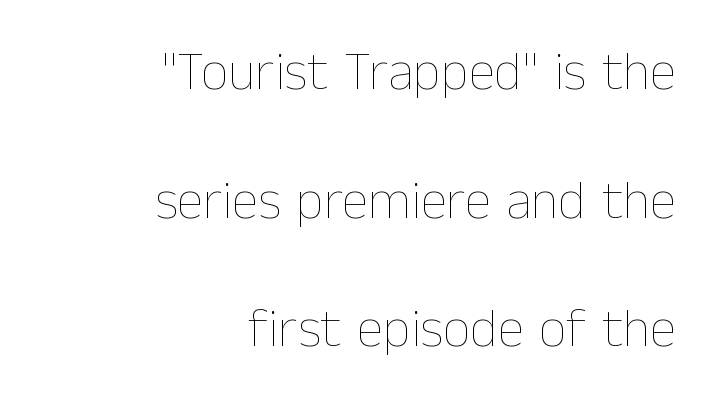
Q: Is the text bold? A: No.
Q: Is the text italic (slanted)? A: No, it is upright.
Q: Is the text underlined? A: No.
Q: How is the paragraph aligned? A: Right-aligned.
Q: Is the spacing between letters normal or unusually wide? A: Normal.
Q: Is the spacing between lines tight, normal or loose? A: Loose.
Q: Width (condensed, normal, or wide)? A: Normal.
Q: Stroke contrast? A: Low.
Q: x-height? A: Medium.
Q: Monospaced? A: No.
